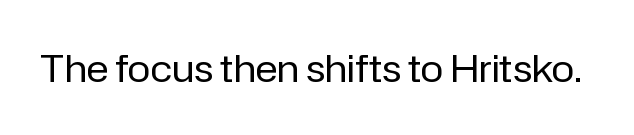
{"serif": "no", "italic": "no", "bold": "no", "weight": "regular", "width": "normal", "stroke_contrast": "low", "x_height": "medium", "monospaced": "no", "underline": "no", "letter_spacing": "normal", "letter_spacing_em": 0.0, "glyph_px": 38}
